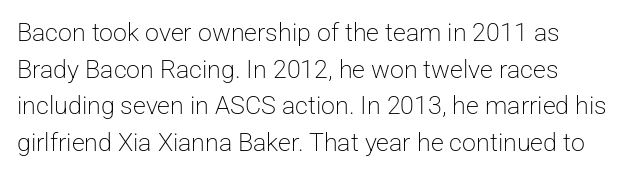
Q: Is the text bold? A: No.
Q: Is the text italic (slanted)? A: No, it is upright.
Q: Is the text underlined? A: No.
Q: Is the spacing between letters normal or unusually wide? A: Normal.
Q: Is the spacing between lines tight, normal or loose? A: Normal.
